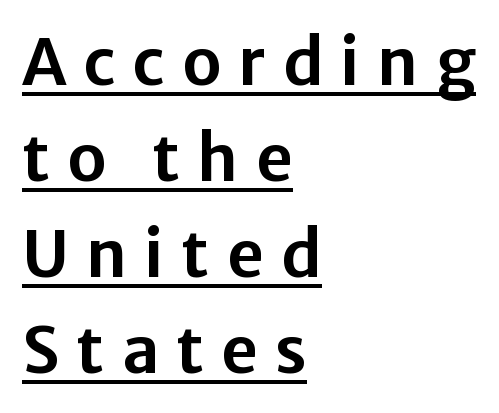
{"serif": "no", "italic": "no", "width": "normal", "stroke_contrast": "low", "x_height": "medium", "monospaced": "no", "underline": "yes", "align": "left", "line_spacing": "normal", "line_spacing_ratio": 1.5, "letter_spacing": "wide", "letter_spacing_em": 0.27, "glyph_px": 64}
